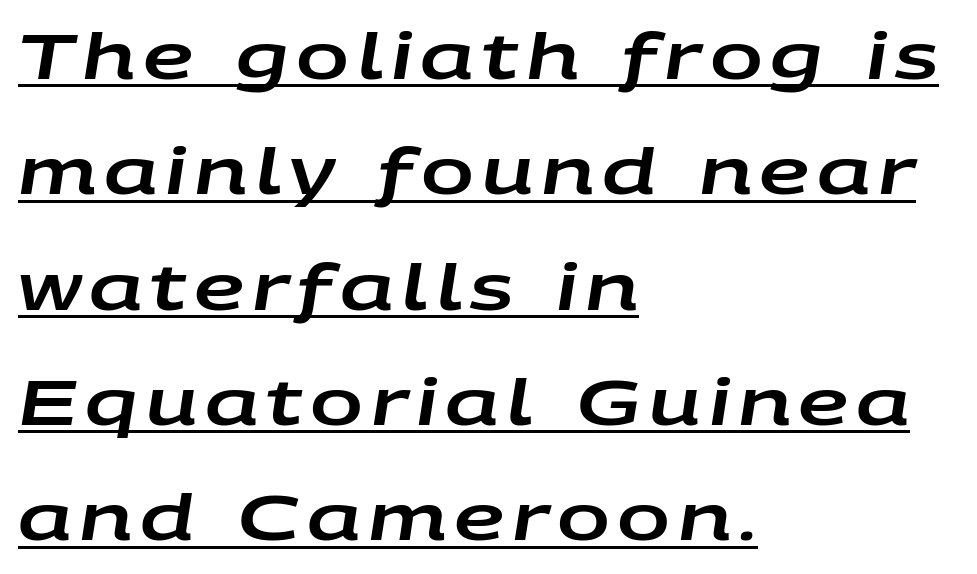
Q: Is the text italic (slanted)? A: Yes, it leans right by about 9 degrees.
Q: Is the text underlined? A: Yes.
Q: How is the paragraph aligned? A: Left-aligned.
Q: Width (condensed, normal, or wide)? A: Wide.
Q: Stroke contrast? A: Low.
Q: x-height? A: Large.
Q: Monospaced? A: No.
